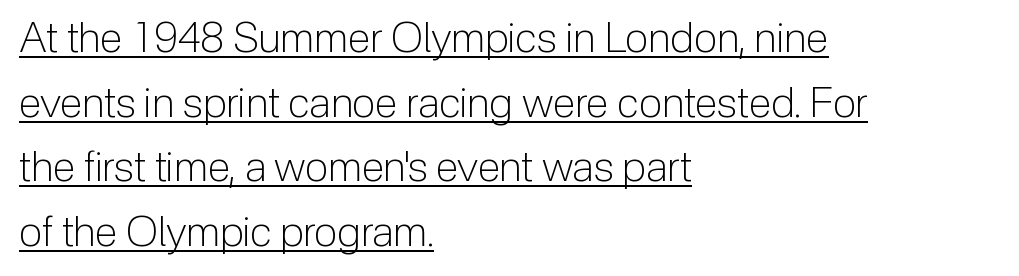
Q: Is the text bold? A: No.
Q: Is the text italic (slanted)? A: No, it is upright.
Q: Is the typeface a serif or a sans-serif typeface? A: Sans-serif.
Q: Is the text underlined? A: Yes.
Q: How is the paragraph aligned? A: Left-aligned.
Q: Is the spacing between letters normal or unusually wide? A: Normal.
Q: Is the spacing between lines tight, normal or loose? A: Normal.
Q: Width (condensed, normal, or wide)? A: Normal.
Q: Stroke contrast? A: Low.
Q: x-height? A: Medium.
Q: Monospaced? A: No.
